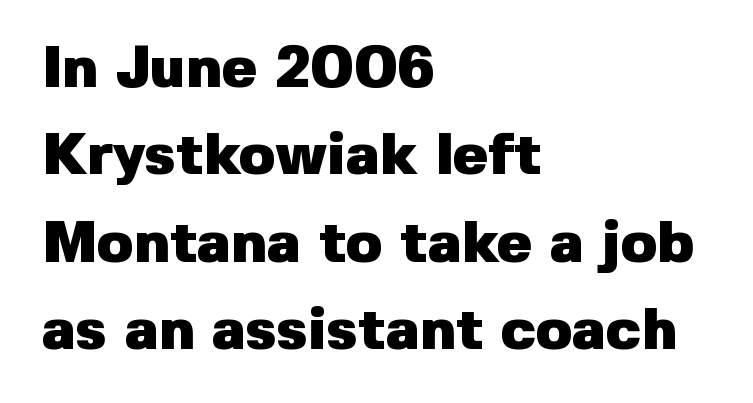
The image shows 59 px heavy sans-serif type, upright; set left-aligned, normal line spacing (1.48x), normal letter spacing, not underlined; low stroke contrast and a medium x-height.
